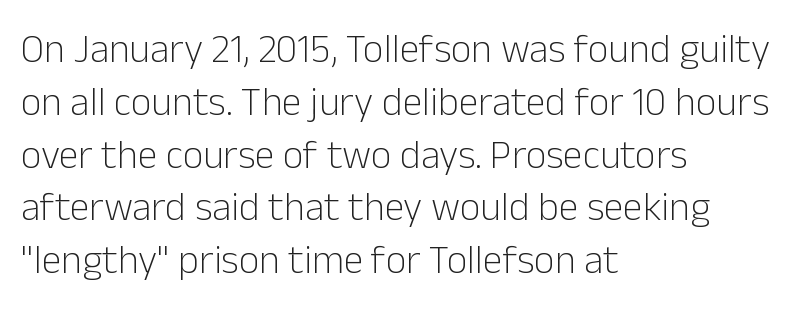
The type family on display is of the sans-serif kind. The passage shown has conventional tracking throughout. The typesetter chose a ragged-right arrangement here. Stems here are at most as thick as an everyday book face. This sample has the flowing, uneven cadence of proportional lettering.
